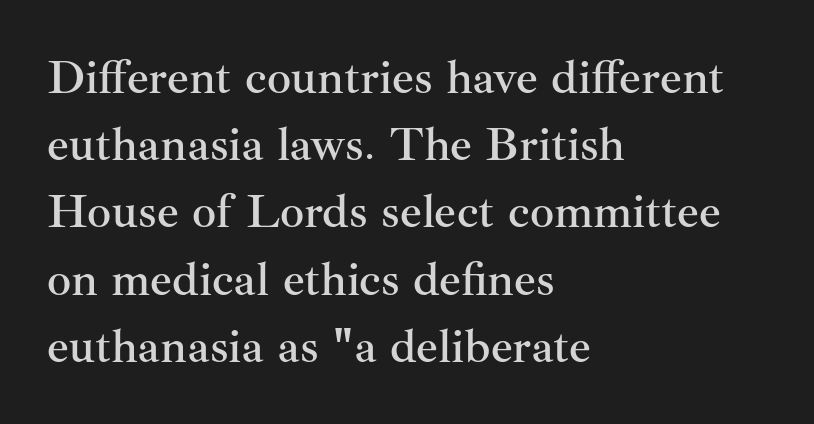
The image shows 48 px serif type, upright; set left-aligned, normal line spacing (1.4x), normal letter spacing, not underlined; medium stroke contrast and a small x-height.
